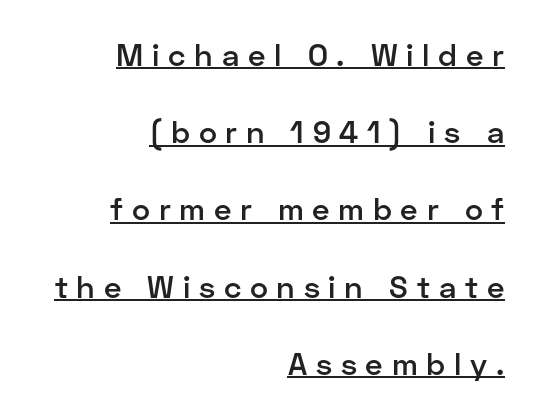
Q: Is the text bold? A: Semi-bold.
Q: Is the text italic (slanted)? A: No, it is upright.
Q: Is the typeface a serif or a sans-serif typeface? A: Sans-serif.
Q: Is the text underlined? A: Yes.
Q: How is the paragraph aligned? A: Right-aligned.
Q: Is the spacing between letters normal or unusually wide? A: Unusually wide.
Q: Is the spacing between lines tight, normal or loose? A: Loose.
Q: Width (condensed, normal, or wide)? A: Normal.
Q: Stroke contrast? A: Low.
Q: x-height? A: Medium.
Q: Monospaced? A: No.
